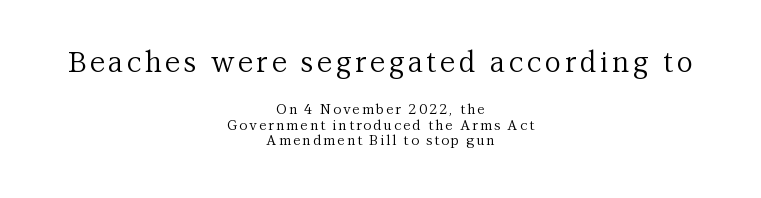
The image shows 28 px regular-weight serif type, upright; set centered, tight line spacing (1.1x), not underlined; the first (top) block is 2.0x larger; medium stroke contrast and a medium x-height.
